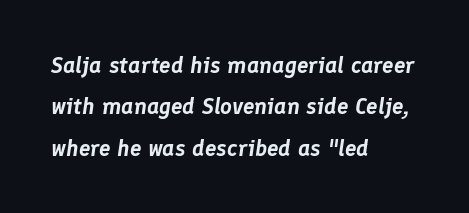
{"italic": "yes", "lean": "right", "slant_degrees": 8, "underline": "no", "align": "left", "line_spacing_ratio": 1.8, "letter_spacing": "normal", "letter_spacing_em": 0.0, "glyph_px": 23}
